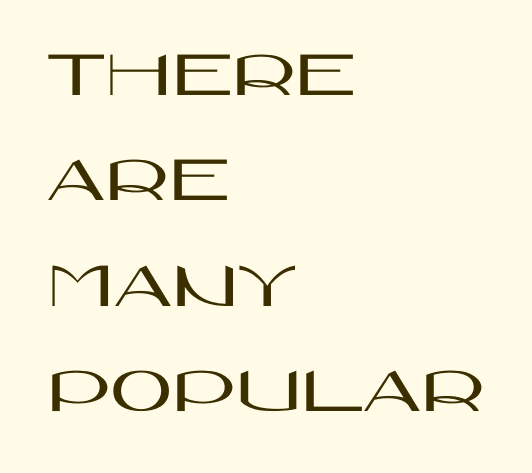
The image shows 68 px wide sans-serif type, upright; set left-aligned, normal line spacing (1.55x), normal letter spacing, not underlined; high stroke contrast and a large x-height.
